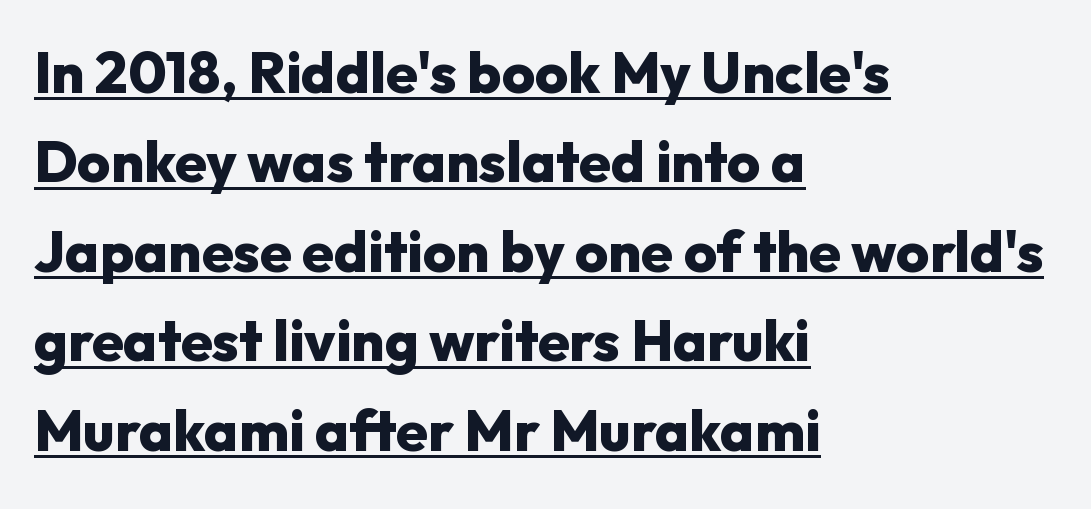
Observe the ordinary spacing: letters are neighbours, not strangers. The typography opts for an upright posture over an oblique one. The specimen includes a rule beneath the text block's lines. One glance says typical: line gaps are just what's usual. Plenty of ink on the page — the face is bold.
